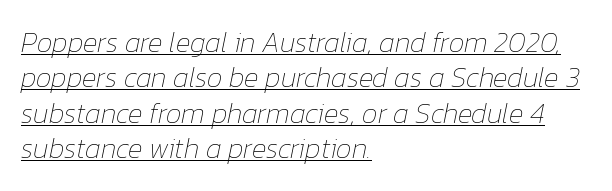
{"italic": "yes", "lean": "right", "slant_degrees": 12, "bold": "no", "weight": "thin", "width": "normal", "stroke_contrast": "low", "x_height": "medium", "monospaced": "no", "underline": "yes", "align": "left", "line_spacing": "normal", "line_spacing_ratio": 1.26, "letter_spacing": "normal", "letter_spacing_em": 0.0, "glyph_px": 28}
